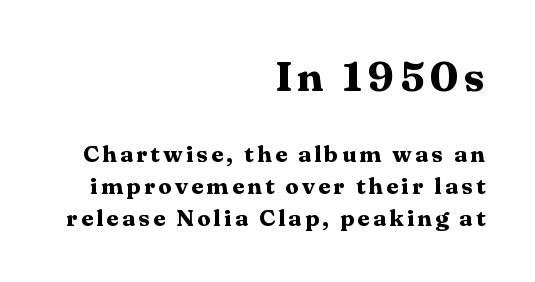
The image shows 41 px heavy, wide serif type, upright; set right-aligned, normal line spacing (1.38x), not underlined; the first (top) block is 1.78x larger; medium stroke contrast and a medium x-height.
